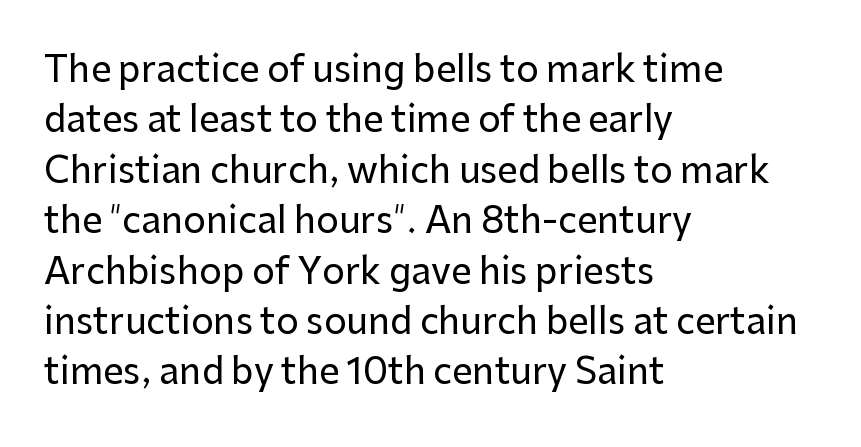
{"serif": "no", "italic": "no", "width": "normal", "stroke_contrast": "low", "x_height": "medium", "monospaced": "no", "underline": "no", "align": "left", "line_spacing": "normal", "line_spacing_ratio": 1.4, "letter_spacing": "normal", "letter_spacing_em": 0.0, "glyph_px": 36}
